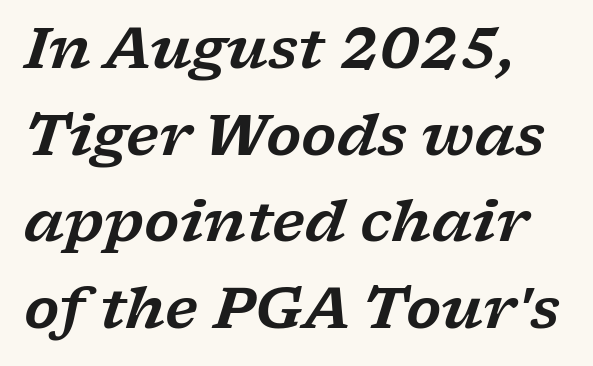
The image shows 57 px wide serif type, italic (leaning right); set normal line spacing (1.52x), normal letter spacing, not underlined; low stroke contrast and a medium x-height.
